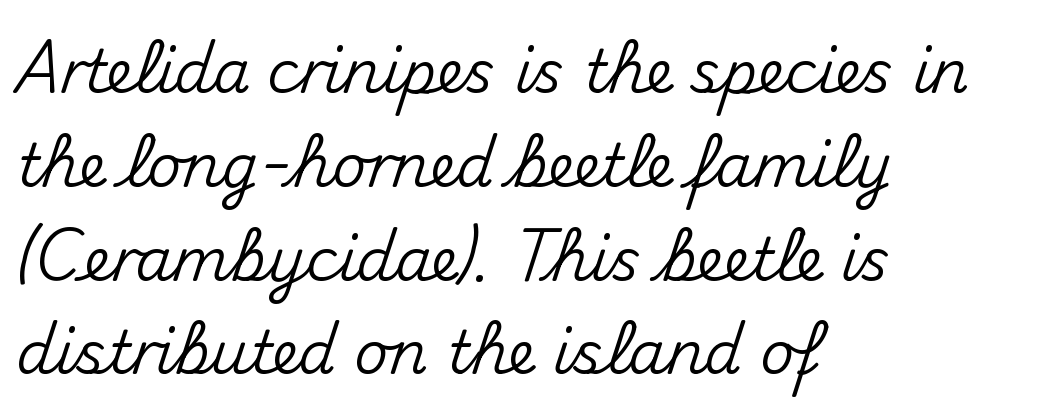
{"serif": "no", "width": "normal", "stroke_contrast": "medium", "x_height": "small", "monospaced": "no", "underline": "no", "align": "left", "line_spacing": "normal", "line_spacing_ratio": 1.59, "letter_spacing": "normal", "letter_spacing_em": 0.0, "glyph_px": 59}
